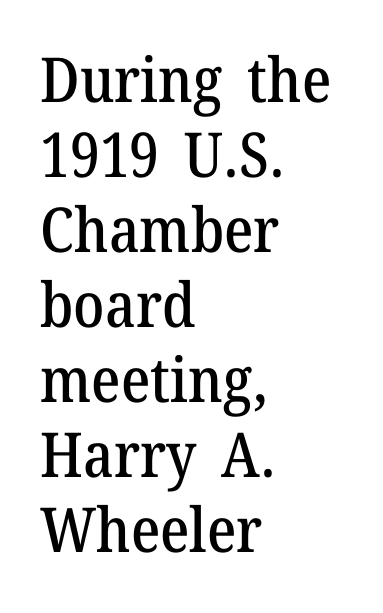
Q: Is the text italic (slanted)? A: No, it is upright.
Q: Is the typeface a serif or a sans-serif typeface? A: Serif.
Q: Is the text underlined? A: No.
Q: How is the paragraph aligned? A: Left-aligned.
Q: Is the spacing between letters normal or unusually wide? A: Normal.
Q: Width (condensed, normal, or wide)? A: Normal.
Q: Stroke contrast? A: Medium.
Q: x-height? A: Medium.
Q: Monospaced? A: No.
